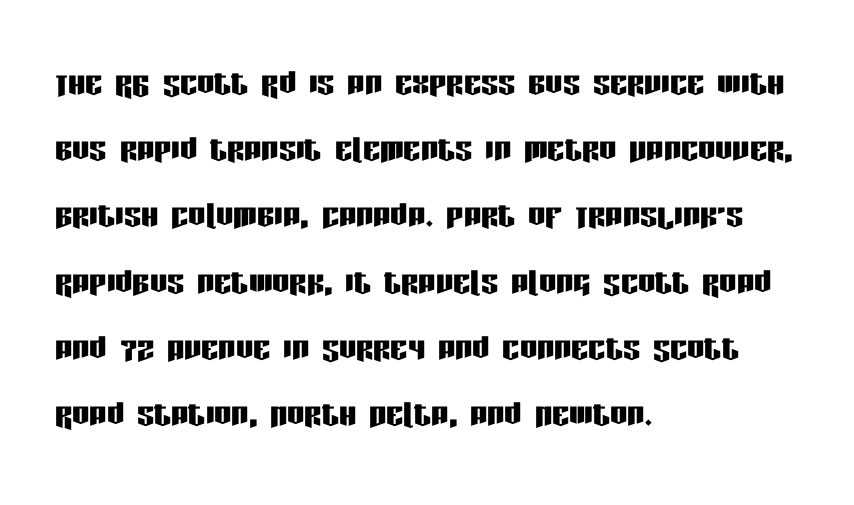
Q: Is the text italic (slanted)? A: No, it is upright.
Q: Is the typeface a serif or a sans-serif typeface? A: Sans-serif.
Q: Is the text underlined? A: No.
Q: How is the paragraph aligned? A: Left-aligned.
Q: Is the spacing between letters normal or unusually wide? A: Normal.
Q: Is the spacing between lines tight, normal or loose? A: Normal.
Q: Width (condensed, normal, or wide)? A: Condensed.
Q: Stroke contrast? A: Low.
Q: x-height? A: Large.
Q: Monospaced? A: No.
